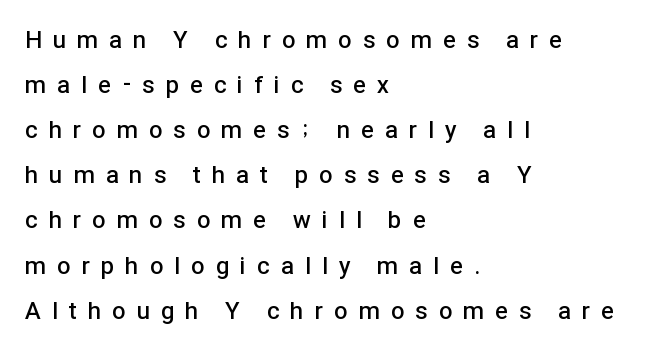
{"italic": "no", "bold": "semi", "underline": "no", "align": "left", "line_spacing_ratio": 1.88, "letter_spacing": "wide", "letter_spacing_em": 0.47, "glyph_px": 24}
